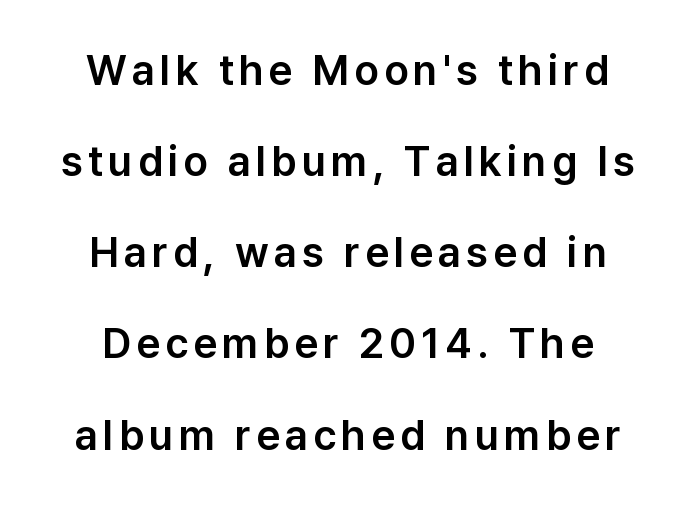
Q: Is the text italic (slanted)? A: No, it is upright.
Q: Is the typeface a serif or a sans-serif typeface? A: Sans-serif.
Q: Is the text underlined? A: No.
Q: Is the spacing between lines tight, normal or loose? A: Loose.
Q: Width (condensed, normal, or wide)? A: Normal.
Q: Stroke contrast? A: Low.
Q: x-height? A: Medium.
Q: Monospaced? A: No.
